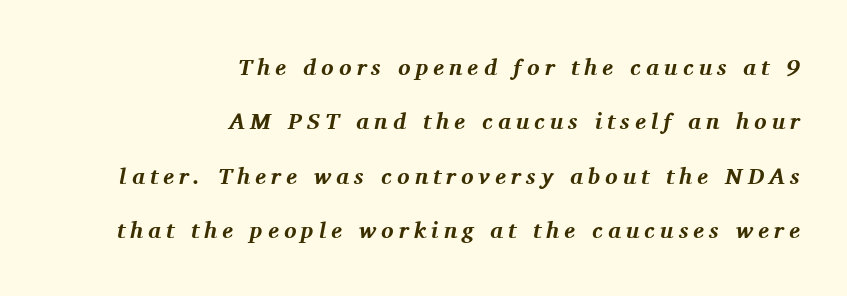
The image shows 23 px bold type, italic (leaning right); set right-aligned, loose line spacing (2.36x), unusually wide letter spacing (+0.22 em), not underlined.
